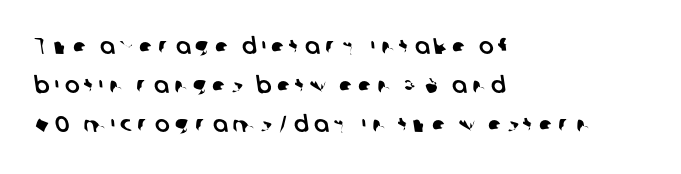
Q: Is the text underlined? A: No.
Q: How is the paragraph aligned? A: Left-aligned.
Q: Is the spacing between letters normal or unusually wide? A: Unusually wide.
